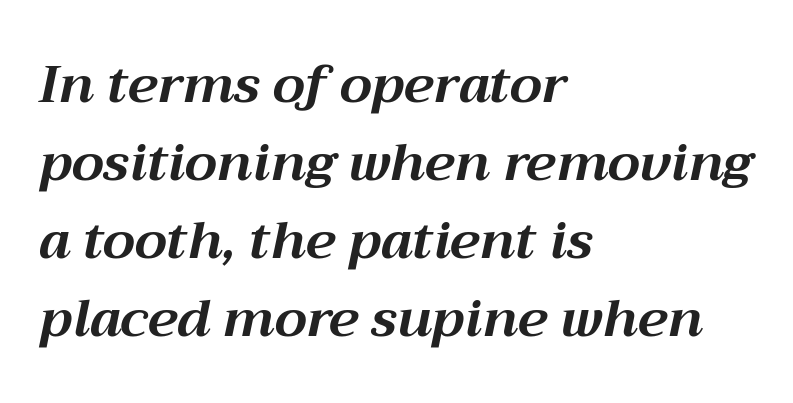
The image shows 52 px bold type, italic (leaning right); set left-aligned, normal line spacing (1.5x), normal letter spacing, not underlined; medium stroke contrast and a medium x-height.
